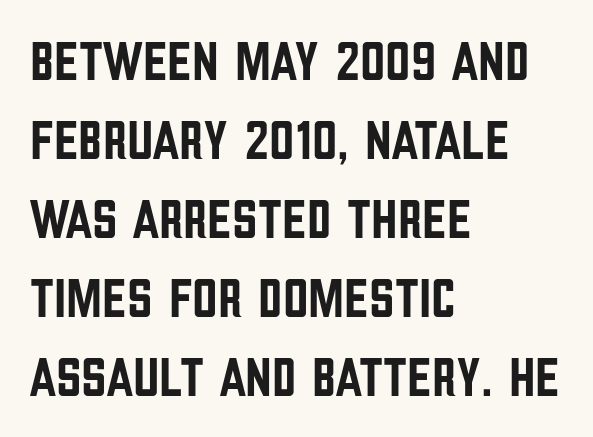
Visually the block forms a straight wall on the left and a jagged coastline on the right. You can tell it's not italic because the verticals are truly vertical. Nothing unusual about the tracking: characters are spaced as the font intends. Just letters on the line, the space beneath them empty. Looks like regular typesetting: each glyph gets only the width it needs.
